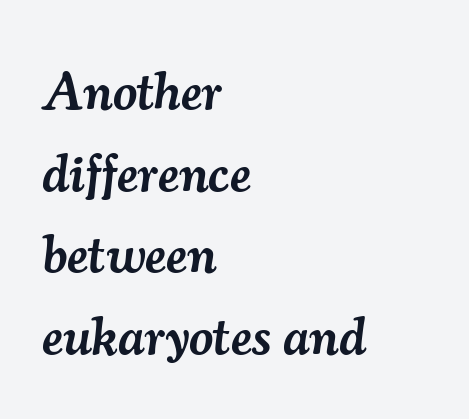
Does the lettering tilt? It does — this is italic. Looks like regular typesetting: each glyph gets only the width it needs. Type without underlining. This rendering uses left alignment, leaving the right contour irregular.
